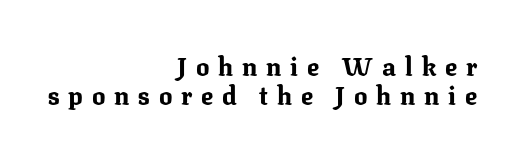
A flush-right, rag-left setting is used for this passage. Inter-character spacing is expanded well beyond the font's built-in metrics. The space beneath each line is pristine and unruled. A roman cut, with each character standing at attention. Weight: bold.
